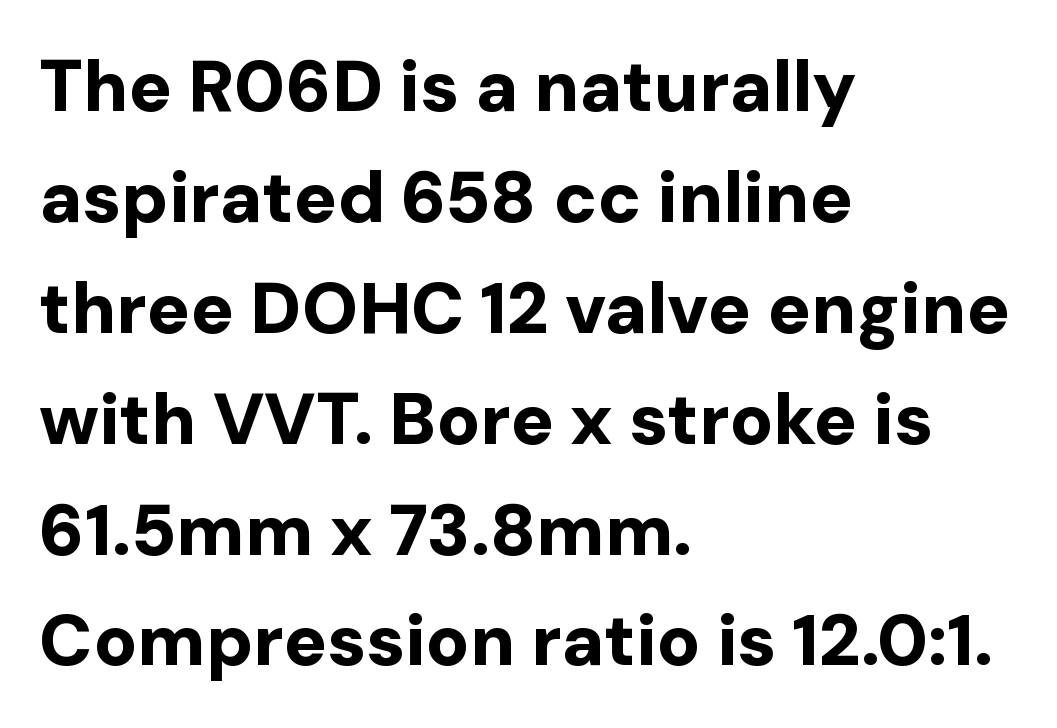
{"serif": "no", "italic": "no", "bold": "yes", "weight": "bold", "width": "normal", "stroke_contrast": "low", "x_height": "medium", "monospaced": "no", "underline": "no", "align": "left", "line_spacing": "normal", "line_spacing_ratio": 1.54, "letter_spacing": "normal", "letter_spacing_em": 0.0, "glyph_px": 72}
